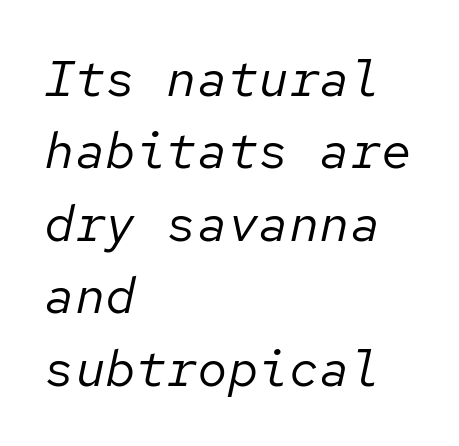
The image shows 51 px regular-weight type, italic (leaning right), monospaced; set left-aligned, normal line spacing (1.42x), normal letter spacing, not underlined; low stroke contrast and a medium x-height.
